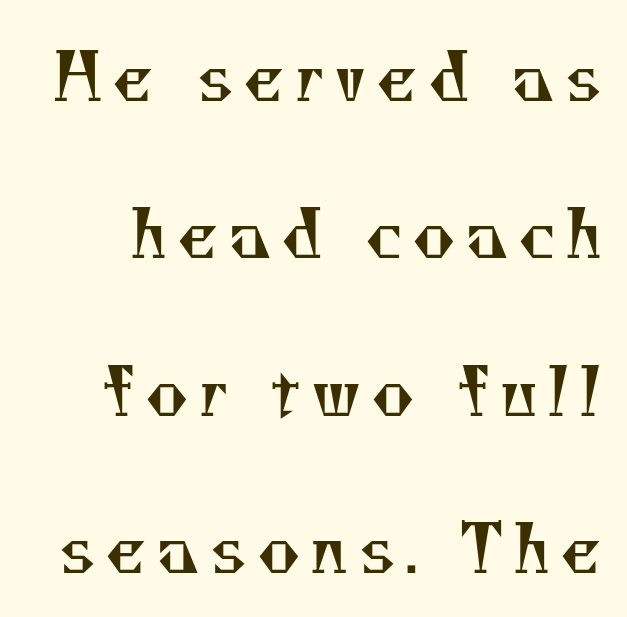
Q: Is the text bold? A: No.
Q: Is the typeface a serif or a sans-serif typeface? A: Serif.
Q: Is the text underlined? A: No.
Q: Is the spacing between lines tight, normal or loose? A: Loose.
Q: Width (condensed, normal, or wide)? A: Normal.
Q: Stroke contrast? A: Medium.
Q: x-height? A: Small.
Q: Monospaced? A: No.
